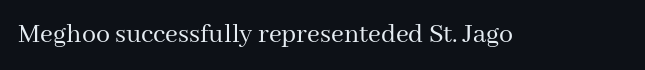
Q: Is the text bold? A: No.
Q: Is the text italic (slanted)? A: No, it is upright.
Q: Is the typeface a serif or a sans-serif typeface? A: Serif.
Q: Is the text underlined? A: No.
Q: Is the spacing between letters normal or unusually wide? A: Normal.
Q: Width (condensed, normal, or wide)? A: Normal.
Q: Stroke contrast? A: Medium.
Q: x-height? A: Medium.
Q: Monospaced? A: No.
